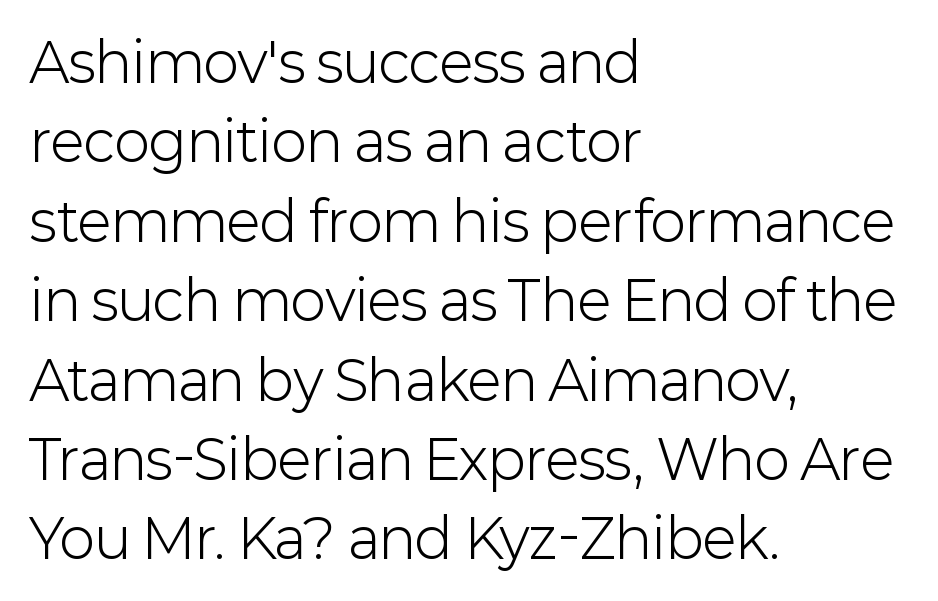
Plain, unruled lines of type. This is not heavy type; no bold has been used. Quick note: not italic, upright. Each letter keeps its own natural width here, so spacing adapts to shape. Each line starts at the same left margin while the right side varies.
